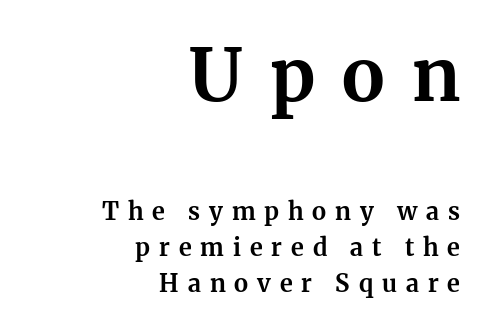
Q: Is the text bold? A: Yes.
Q: Is the text italic (slanted)? A: No, it is upright.
Q: Is the typeface a serif or a sans-serif typeface? A: Serif.
Q: Is the text underlined? A: No.
Q: How is the paragraph aligned? A: Right-aligned.
Q: Is the spacing between letters normal or unusually wide? A: Unusually wide.
Q: Is the spacing between lines tight, normal or loose? A: Normal.
Q: Which block of text is set in a larger size, the first (top) or the second (bottom)? A: The first (top) one.
Q: Width (condensed, normal, or wide)? A: Normal.
Q: Stroke contrast? A: Medium.
Q: x-height? A: Medium.
Q: Monospaced? A: No.
